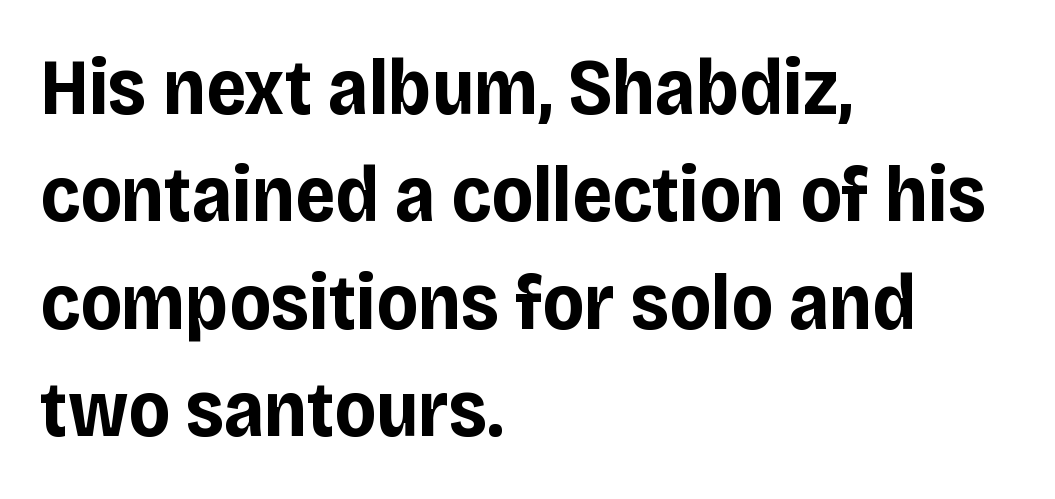
{"serif": "no", "italic": "no", "bold": "yes", "weight": "bold", "width": "normal", "stroke_contrast": "low", "x_height": "large", "monospaced": "no", "underline": "no", "align": "left", "line_spacing": "normal", "line_spacing_ratio": 1.36, "letter_spacing": "normal", "letter_spacing_em": 0.0, "glyph_px": 79}
